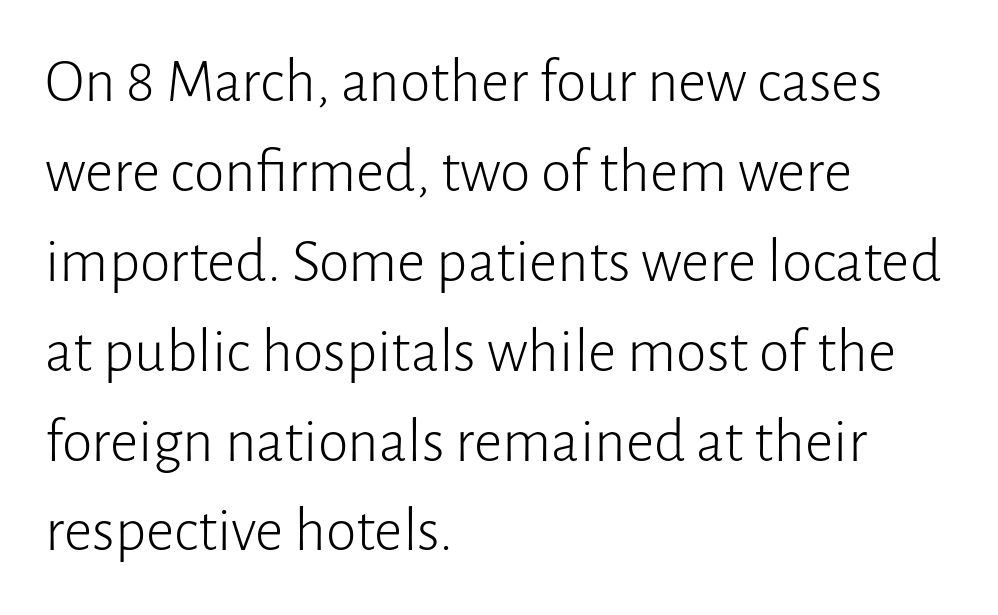
Q: Is the text bold? A: No.
Q: Is the text italic (slanted)? A: No, it is upright.
Q: Is the typeface a serif or a sans-serif typeface? A: Sans-serif.
Q: Is the text underlined? A: No.
Q: How is the paragraph aligned? A: Left-aligned.
Q: Is the spacing between letters normal or unusually wide? A: Normal.
Q: Is the spacing between lines tight, normal or loose? A: Normal.
Q: Width (condensed, normal, or wide)? A: Normal.
Q: Stroke contrast? A: Low.
Q: x-height? A: Medium.
Q: Monospaced? A: No.
